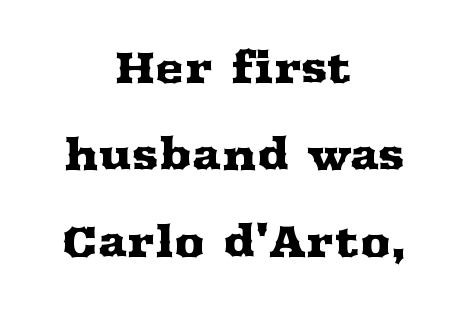
Q: Is the text italic (slanted)? A: No, it is upright.
Q: Is the typeface a serif or a sans-serif typeface? A: Serif.
Q: Is the text underlined? A: No.
Q: How is the paragraph aligned? A: Centered.
Q: Is the spacing between letters normal or unusually wide? A: Normal.
Q: Is the spacing between lines tight, normal or loose? A: Loose.
Q: Width (condensed, normal, or wide)? A: Wide.
Q: Stroke contrast? A: Medium.
Q: x-height? A: Medium.
Q: Monospaced? A: No.
